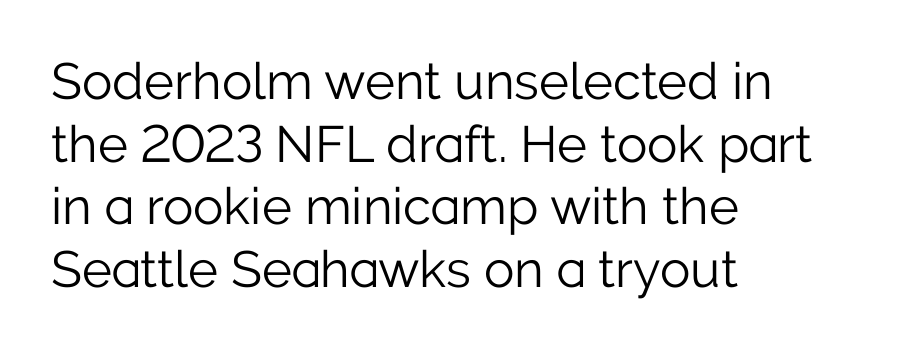
The image shows 51 px light sans-serif type, upright; set left-aligned, line spacing 1.23x, normal letter spacing, not underlined; low stroke contrast and a medium x-height.
